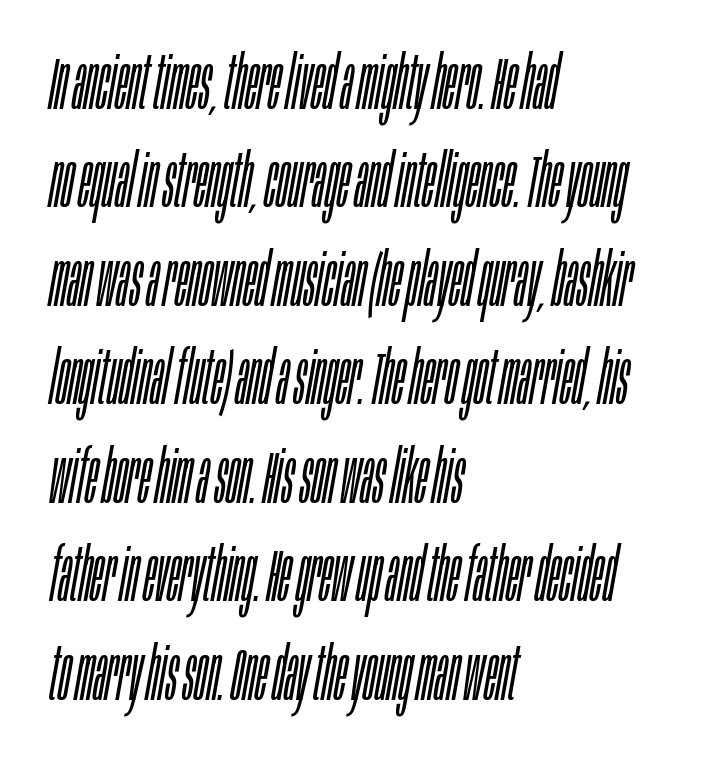
This block has exactly the height ordinary leading produces. Visually the block forms a straight wall on the left and a jagged coastline on the right. The rendering applies a slant to the glyphs. Decoration check: the copy has no underline.
